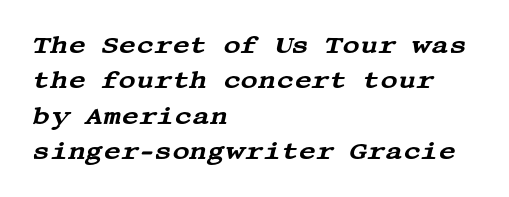
The image shows 24 px text type, italic (leaning right); set left-aligned, normal line spacing (1.47x), normal letter spacing, not underlined.
